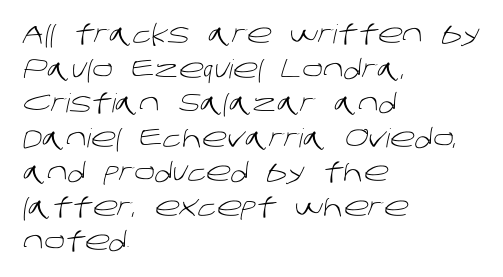
The image shows 26 px text type; set left-aligned, normal line spacing (1.33x), normal letter spacing, not underlined.
